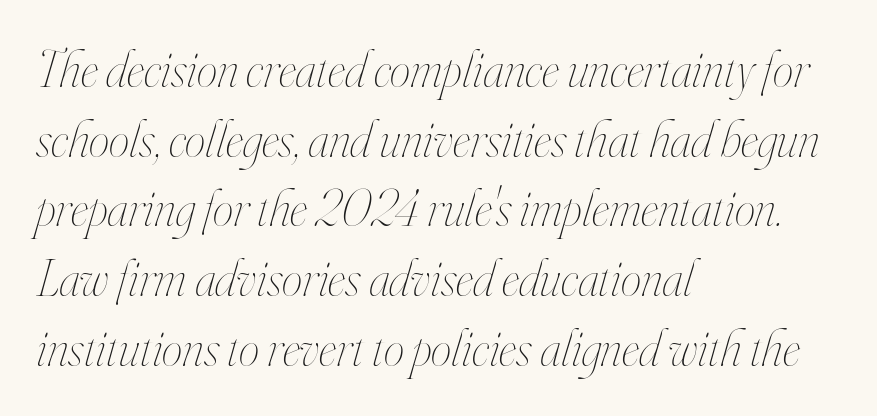
The image shows 52 px thin, condensed type, italic (leaning right); set left-aligned, normal line spacing (1.34x), normal letter spacing, not underlined; high stroke contrast and a small x-height.
